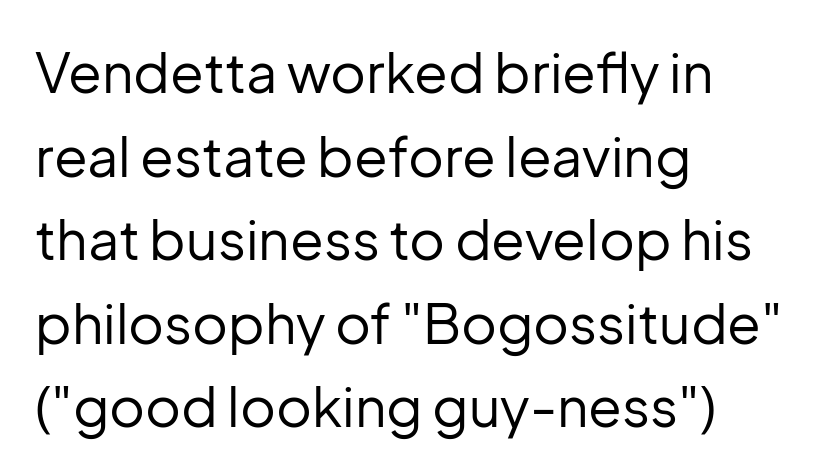
Q: Is the text bold? A: No.
Q: Is the text italic (slanted)? A: No, it is upright.
Q: Is the typeface a serif or a sans-serif typeface? A: Sans-serif.
Q: Is the text underlined? A: No.
Q: How is the paragraph aligned? A: Left-aligned.
Q: Is the spacing between letters normal or unusually wide? A: Normal.
Q: Is the spacing between lines tight, normal or loose? A: Normal.
Q: Width (condensed, normal, or wide)? A: Normal.
Q: Stroke contrast? A: Low.
Q: x-height? A: Medium.
Q: Monospaced? A: No.
